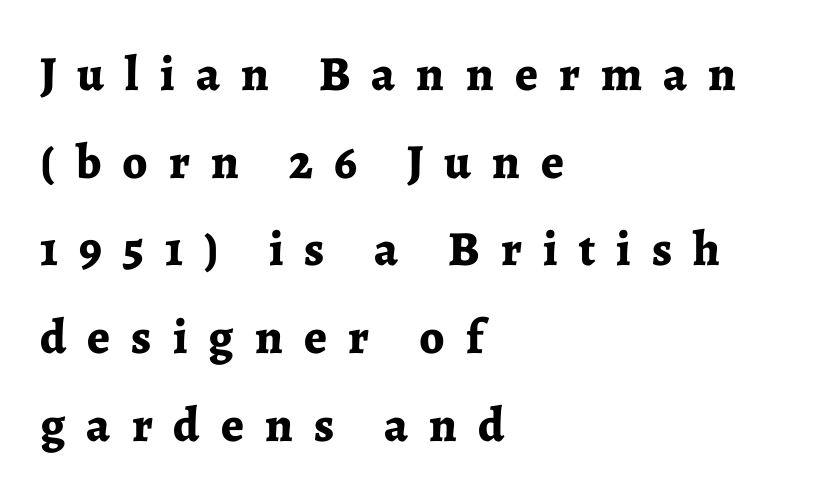
As a designer I'd log this as weight 700, bold. Reading down the block, your eye returns to a fixed left position each line. The letters stand straight up with perfectly vertical stems. Lines of text with bare space underneath.
